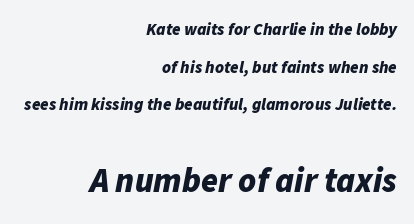
{"italic": "yes", "lean": "right", "slant_degrees": 11, "bold": "yes", "weight": "bold", "width": "normal", "stroke_contrast": "low", "x_height": "medium", "monospaced": "no", "underline": "no", "align": "right", "line_spacing": "loose", "line_spacing_ratio": 2.22, "letter_spacing": "normal", "letter_spacing_em": 0.0, "larger_block": "second", "size_ratio": 2.0, "glyph_px": 34}
